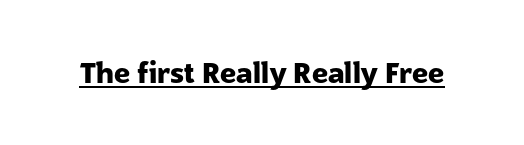
Does the type have serifs? No, each stem ends abruptly. Looks like someone drew a line under every word here. Pretty heavy lettering here — definitely bold. If you drew a line through each stem, it would be perfectly vertical. Note the varied advance widths — an 'i' is clearly narrower than an 'm'.
